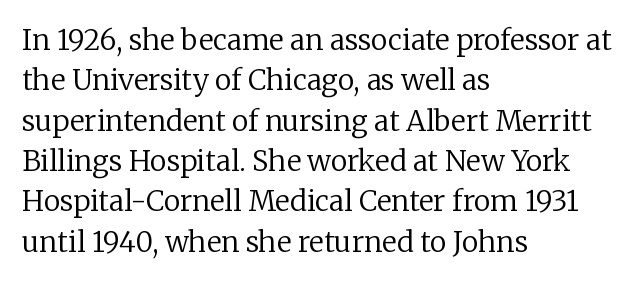
The image shows 28 px regular-weight serif type, upright; set left-aligned, normal line spacing (1.44x), normal letter spacing, not underlined; low stroke contrast and a medium x-height.
